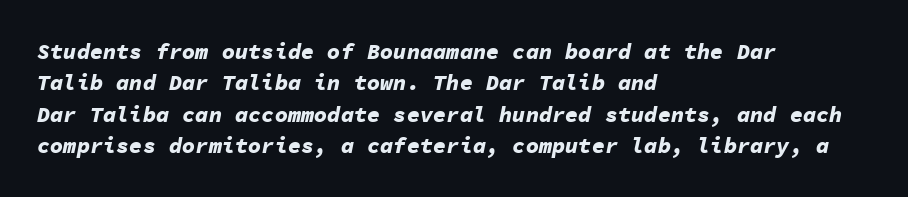
The image shows 22 px bold type, italic (leaning right); set left-aligned, normal line spacing (1.43x), normal letter spacing, not underlined.
